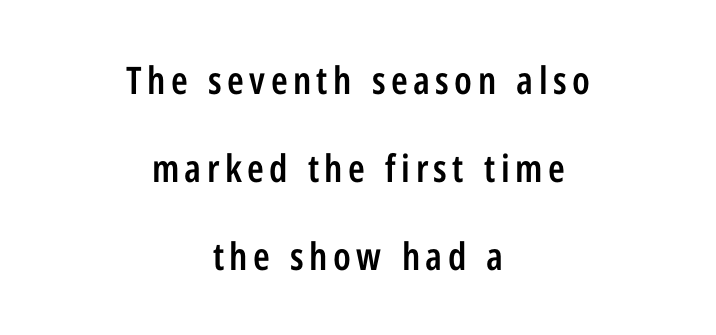
The image shows 38 px semibold, condensed sans-serif type, upright; set centered, loose line spacing (2.31x), not underlined; low stroke contrast and a medium x-height.
